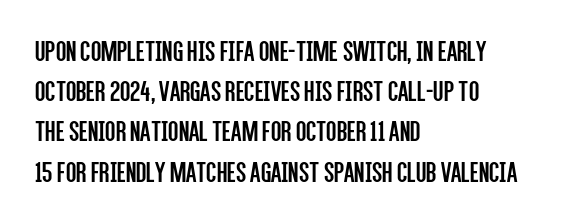
Q: Is the text bold? A: No.
Q: Is the text italic (slanted)? A: No, it is upright.
Q: Is the typeface a serif or a sans-serif typeface? A: Sans-serif.
Q: Is the text underlined? A: No.
Q: How is the paragraph aligned? A: Left-aligned.
Q: Is the spacing between letters normal or unusually wide? A: Normal.
Q: Is the spacing between lines tight, normal or loose? A: Normal.
Q: Width (condensed, normal, or wide)? A: Condensed.
Q: Stroke contrast? A: Low.
Q: x-height? A: Large.
Q: Monospaced? A: No.
